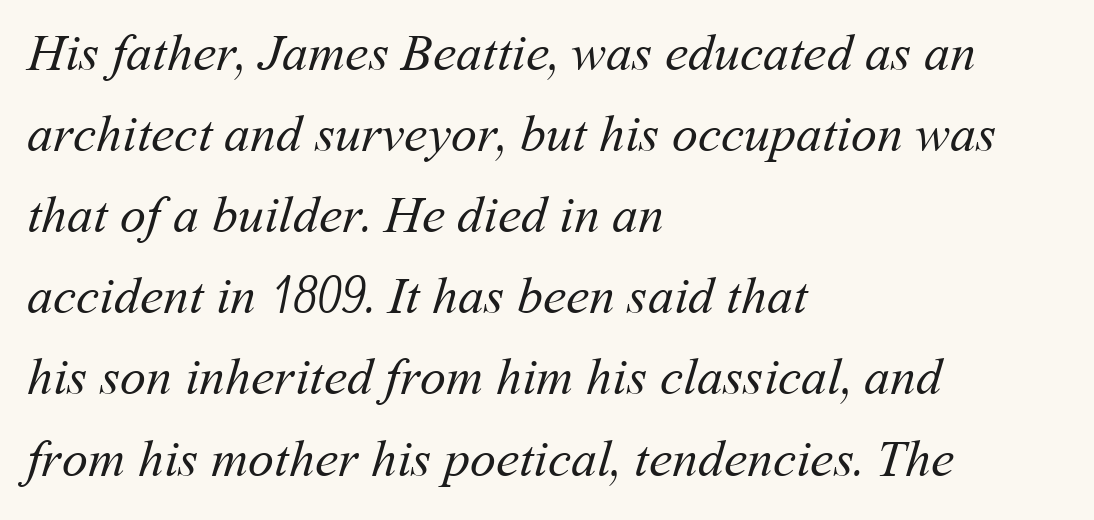
The image shows 52 px regular-weight type; set left-aligned, normal line spacing (1.56x), normal letter spacing, not underlined; medium stroke contrast and a medium x-height.
